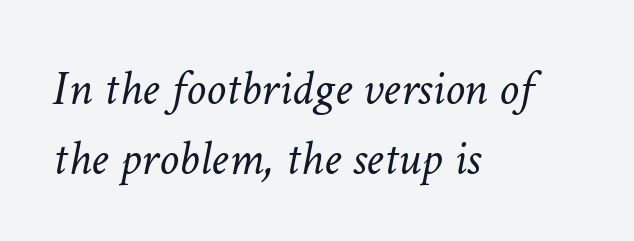
This sample is left-justified, so line endings fall wherever the words run out. A typesetter would call this proportional, since set widths differ per character. Designer's note — italics engaged. The characters are drawn with everyday or finer stroke widths.
